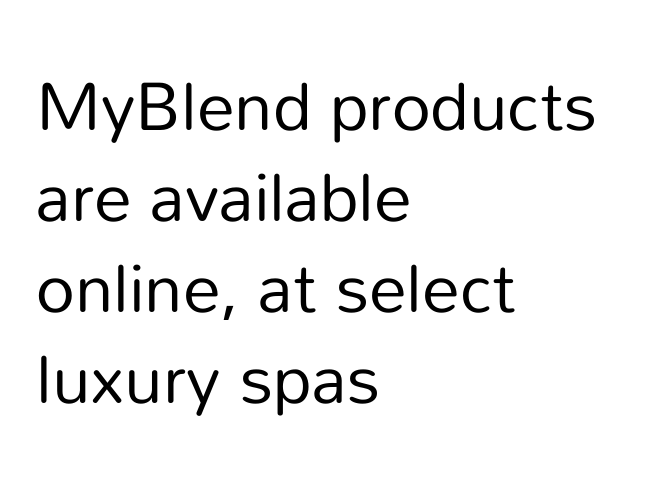
A roman cut, with each character standing at attention. Layout note: lines flush left. Words float on clear page, feet unadorned. Is this a fixed-width face? No — the glyphs have proportional, varying widths. This rendering leaves character spacing at its baseline value. The line-height multiplier appears to be the usual default.
